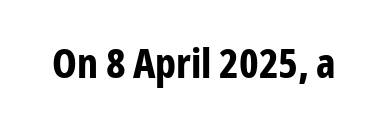
Q: Is the text bold? A: Yes.
Q: Is the text italic (slanted)? A: No, it is upright.
Q: Is the typeface a serif or a sans-serif typeface? A: Sans-serif.
Q: Is the text underlined? A: No.
Q: Is the spacing between letters normal or unusually wide? A: Normal.
Q: Width (condensed, normal, or wide)? A: Condensed.
Q: Stroke contrast? A: Low.
Q: x-height? A: Medium.
Q: Monospaced? A: No.
